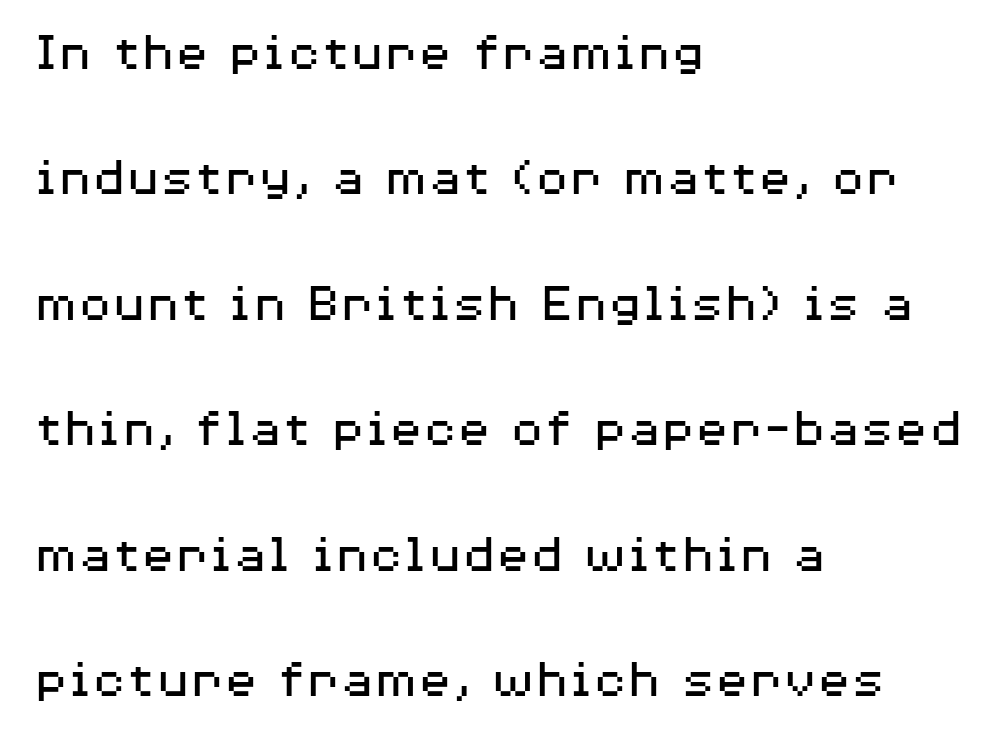
{"serif": "no", "italic": "no", "bold": "no", "weight": "regular", "width": "wide", "stroke_contrast": "medium", "x_height": "medium", "monospaced": "no", "underline": "no", "align": "left", "line_spacing": "loose", "line_spacing_ratio": 2.24, "letter_spacing": "normal", "letter_spacing_em": 0.0, "glyph_px": 56}
